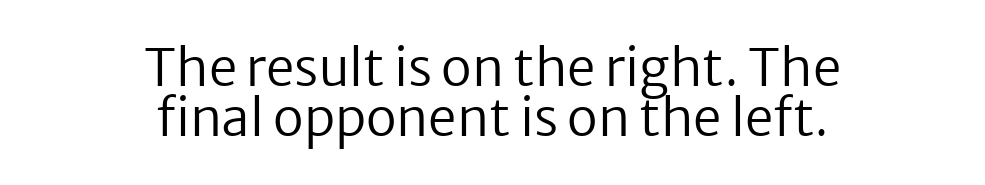
Do the characters align in a grid? No, the font is proportional. Is the letter spacing exaggerated? No — it looks like the ordinary default. Check where the strokes stop: nothing finishes them off — pure sans. Stem width sits at or under what a default text font uses. Line starts and ends both wander, symmetrically.
